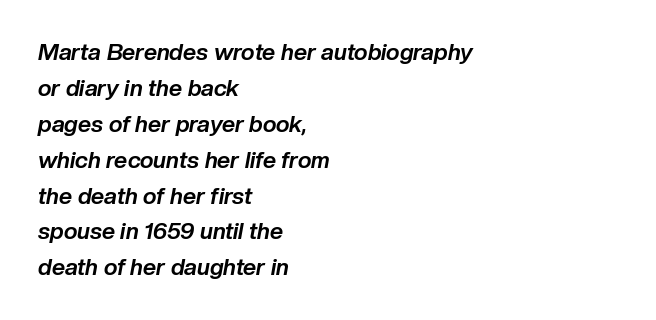
Regarding leading, the lines here are spaced in the standard way. You can tell it's italic because the verticals aren't actually vertical. Underline: absent. No extra tracking has been applied to these lines. Heavy, bold letterforms.
